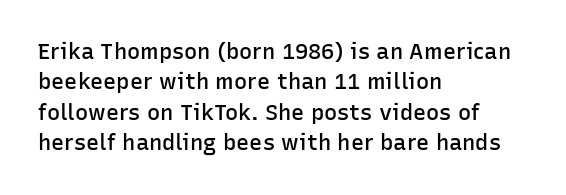
The image shows 22 px text type, upright; set left-aligned, normal line spacing (1.38x), normal letter spacing, not underlined.
